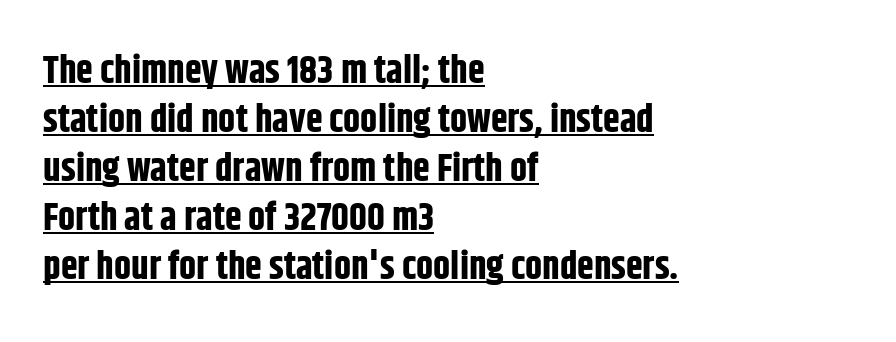
The typesetting leans heavy: a genuine bold. You could call the tracking neutral — neither tight nor loose. The rag falls on the right side of this text block. Type style note: lacks serifs.
